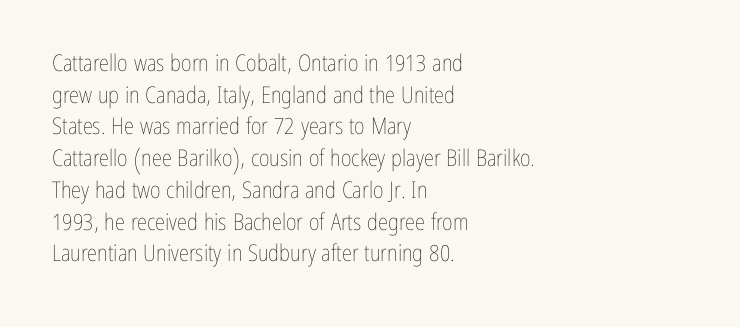
Q: Is the text bold? A: No.
Q: Is the text italic (slanted)? A: No, it is upright.
Q: Is the text underlined? A: No.
Q: How is the paragraph aligned? A: Left-aligned.
Q: Is the spacing between letters normal or unusually wide? A: Normal.
Q: Is the spacing between lines tight, normal or loose? A: Normal.
